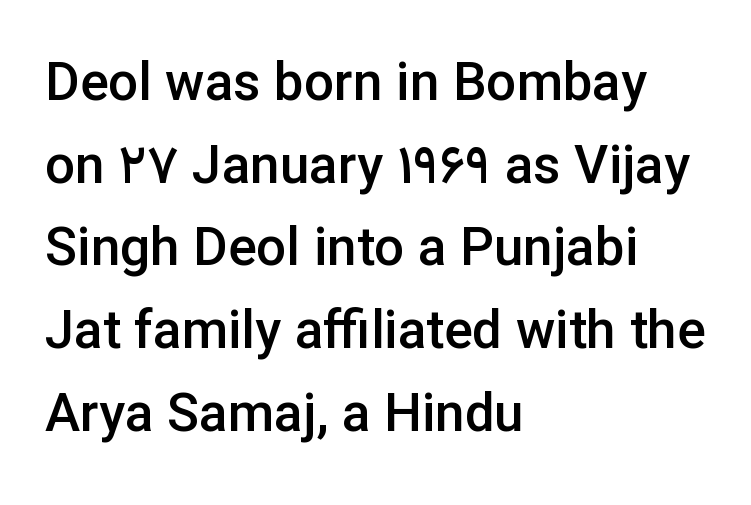
The image shows 53 px semibold sans-serif type, upright; set left-aligned, normal line spacing (1.56x), normal letter spacing, not underlined; low stroke contrast and a medium x-height.
